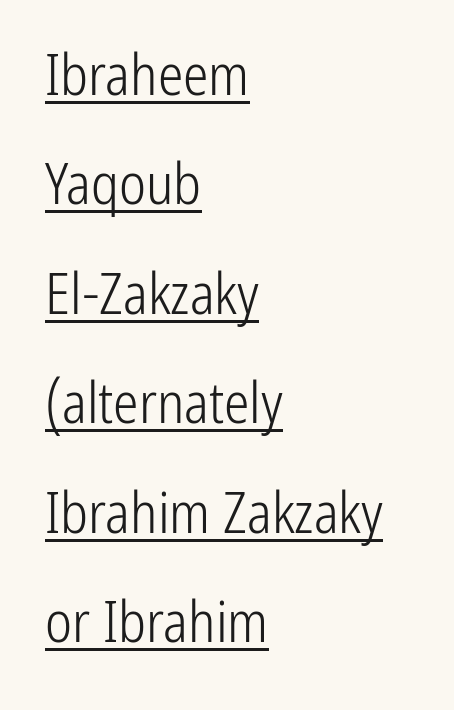
Layout note: lines flush left. A baseline rule has been typeset under these characters. The strokes carry an ordinary text weight at most. Designer's note — italics off, roman on.
